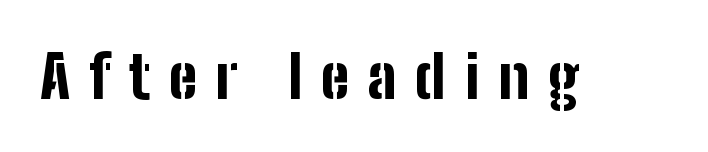
{"serif": "no", "italic": "no", "bold": "yes", "weight": "bold", "width": "condensed", "stroke_contrast": "low", "x_height": "medium", "monospaced": "no", "underline": "no", "letter_spacing": "wide", "letter_spacing_em": 0.31, "glyph_px": 59}
